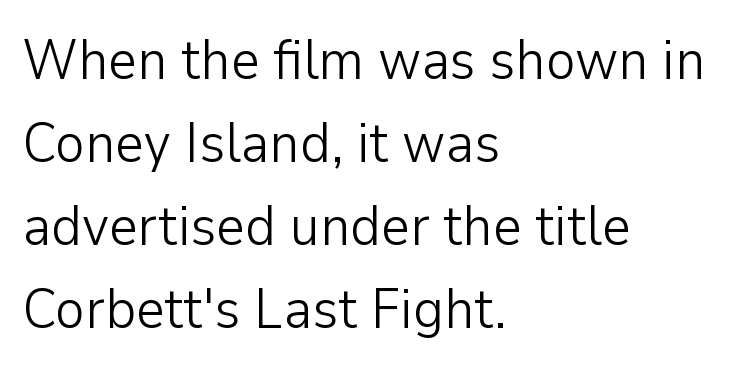
It's the straight-up-and-down kind of type. The typesetting does not lean heavy: it is not bold. This rendering leaves character spacing at its baseline value. Layout note: lines flush left. These lines are rendered in a variable-pitch font.
